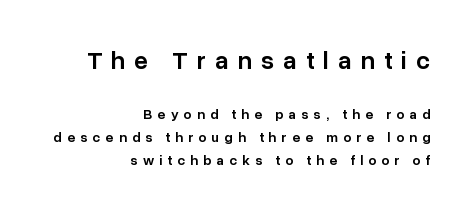
The image shows 25 px text type, upright; set right-aligned, normal line spacing (1.65x), unusually wide letter spacing (+0.37 em), not underlined; the first (top) block is 1.79x larger.
